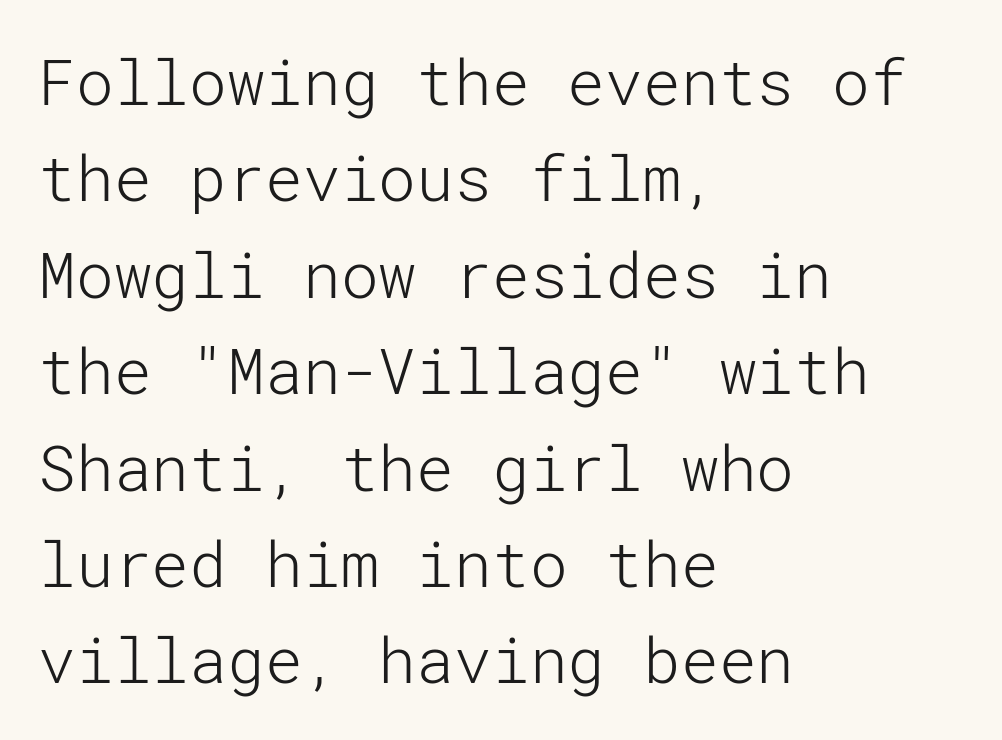
The image shows 63 px light sans-serif type, upright; set left-aligned, normal line spacing (1.53x), normal letter spacing, not underlined; low stroke contrast and a medium x-height.
